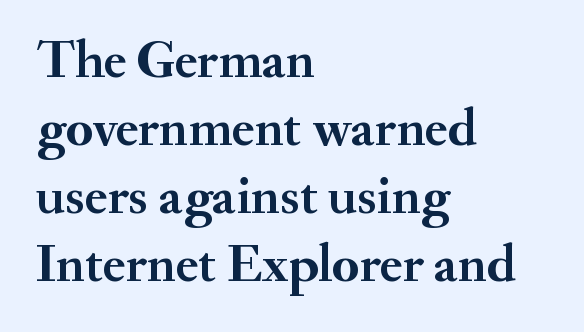
Q: Is the text bold? A: Yes.
Q: Is the text italic (slanted)? A: No, it is upright.
Q: Is the typeface a serif or a sans-serif typeface? A: Serif.
Q: Is the text underlined? A: No.
Q: How is the paragraph aligned? A: Left-aligned.
Q: Is the spacing between letters normal or unusually wide? A: Normal.
Q: Is the spacing between lines tight, normal or loose? A: Normal.
Q: Width (condensed, normal, or wide)? A: Normal.
Q: Stroke contrast? A: Medium.
Q: x-height? A: Small.
Q: Monospaced? A: No.
